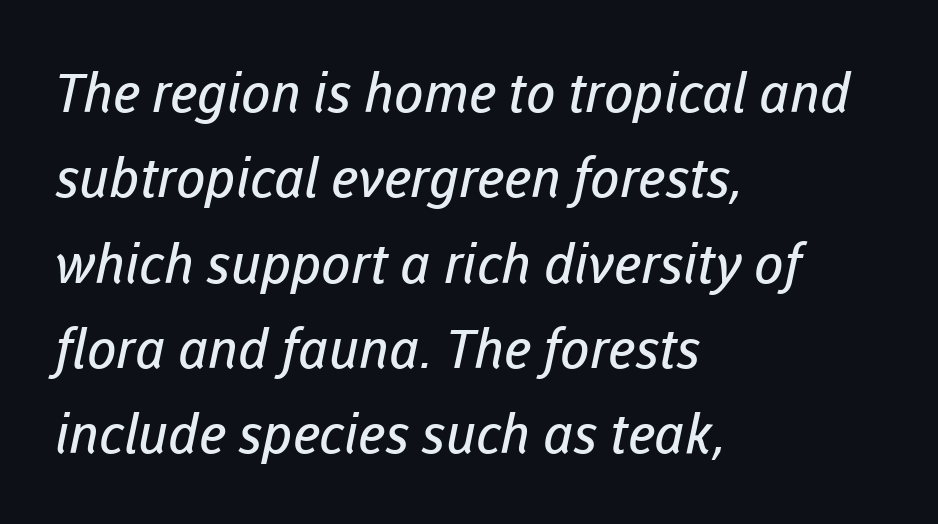
Stem width sits at or under what a default text font uses. The gaps between neighbouring characters are ordinary and unremarkable. This sample has the flowing, uneven cadence of proportional lettering. The baseline area is clear.
